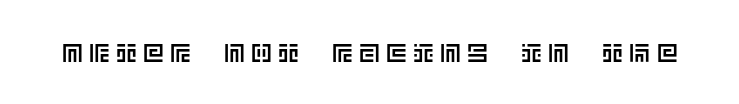
The image shows 26 px text type, upright; set unusually wide letter spacing (+0.24 em), not underlined.
